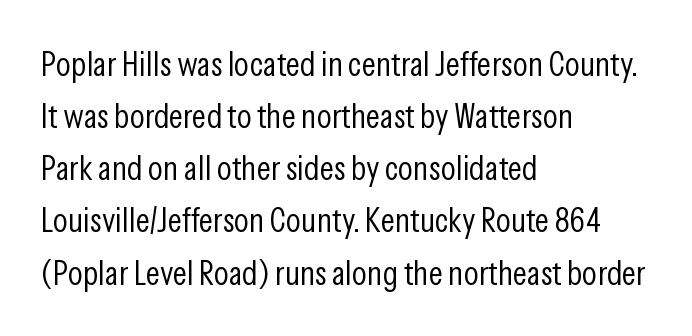
{"serif": "no", "italic": "no", "bold": "no", "weight": "light", "width": "condensed", "stroke_contrast": "low", "x_height": "medium", "monospaced": "no", "underline": "no", "align": "left", "line_spacing": "normal", "line_spacing_ratio": 1.49, "letter_spacing": "normal", "letter_spacing_em": 0.0, "glyph_px": 35}
